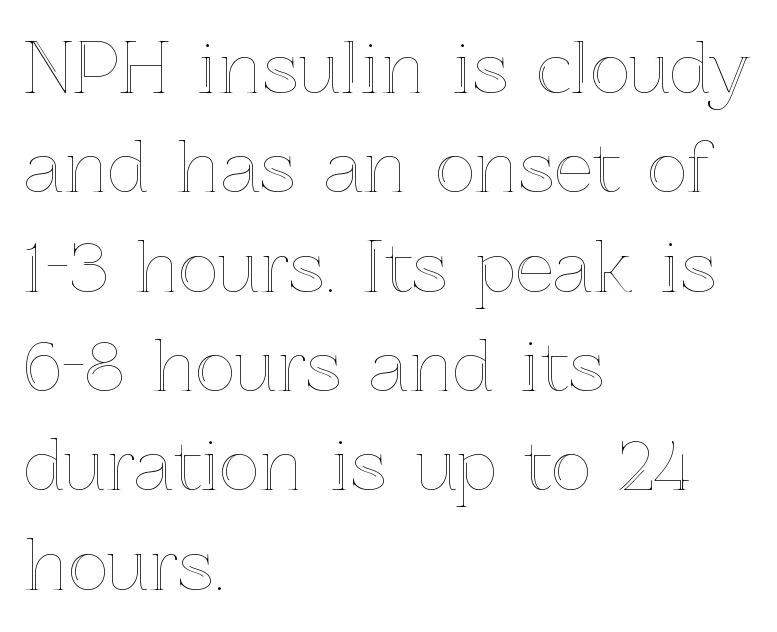
Q: Is the text italic (slanted)? A: No, it is upright.
Q: Is the text underlined? A: No.
Q: How is the paragraph aligned? A: Left-aligned.
Q: Is the spacing between letters normal or unusually wide? A: Normal.
Q: Is the spacing between lines tight, normal or loose? A: Normal.
Q: Width (condensed, normal, or wide)? A: Normal.
Q: x-height? A: Medium.
Q: Monospaced? A: No.
